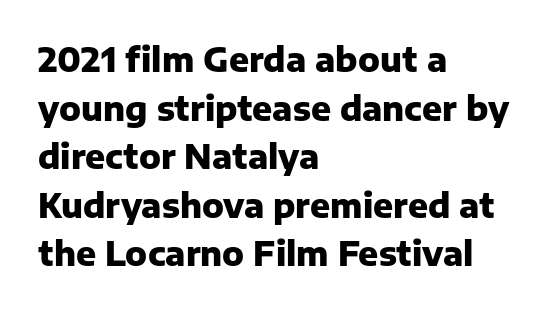
All the whitespace from short lines collects on the right. Clear beneath every line of the passage. How would I describe the line gaps? Plain and ordinary. The typography opts for an upright posture over an oblique one. Compared with an ordinary text face, these strokes are far heavier — a full bold. The letters sit at their default tracking, neither squeezed nor spread.
